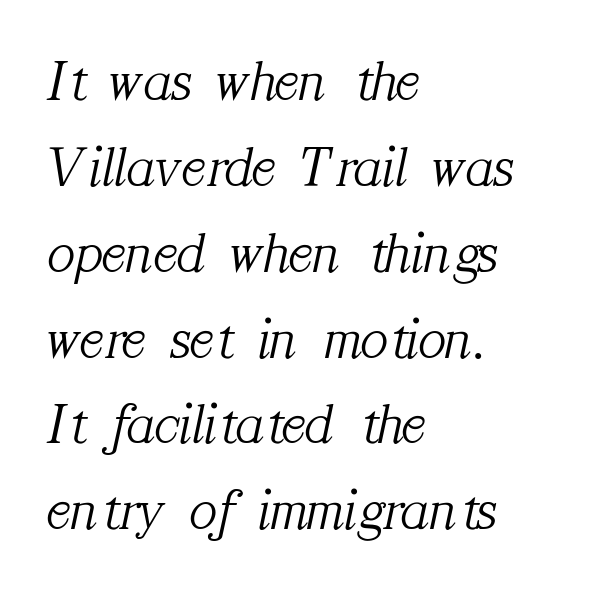
The image shows 58 px light serif type, italic (leaning right); set left-aligned, normal line spacing (1.48x), normal letter spacing, not underlined; medium stroke contrast and a medium x-height.
